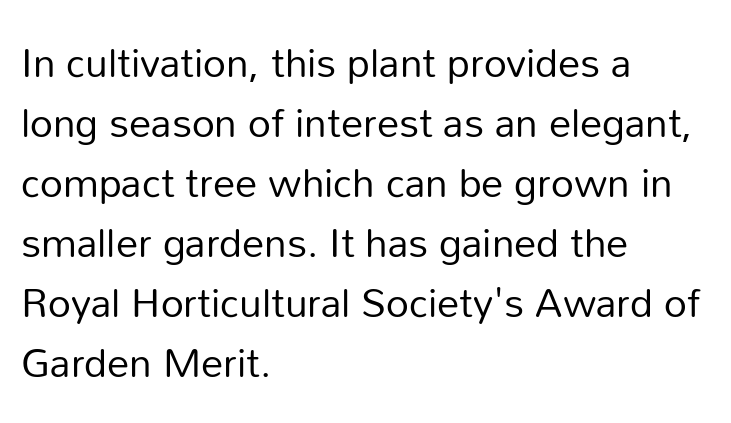
This sample has the flowing, uneven cadence of proportional lettering. Look at the bottom of the vertical strokes: they stop flat, with no serifs. Check the space under the baseline: it is left empty. Tracking value appears to be zero — textbook default spacing. Tall strokes in this sample are plumb rather than angled.
